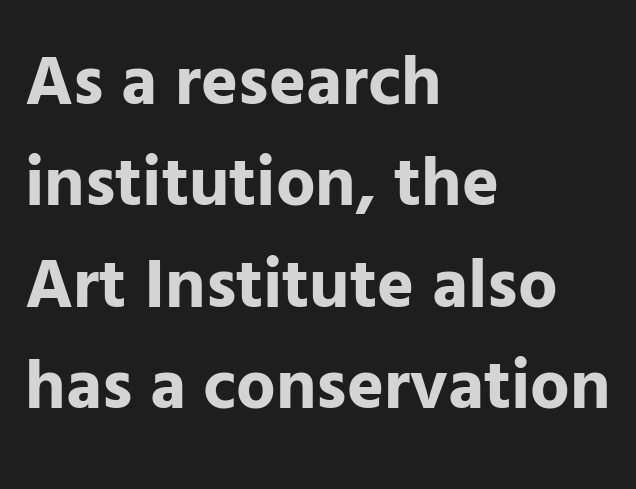
Q: Is the text bold? A: Yes.
Q: Is the text italic (slanted)? A: No, it is upright.
Q: Is the typeface a serif or a sans-serif typeface? A: Sans-serif.
Q: Is the text underlined? A: No.
Q: How is the paragraph aligned? A: Left-aligned.
Q: Is the spacing between letters normal or unusually wide? A: Normal.
Q: Is the spacing between lines tight, normal or loose? A: Normal.
Q: Width (condensed, normal, or wide)? A: Normal.
Q: Stroke contrast? A: Low.
Q: x-height? A: Medium.
Q: Monospaced? A: No.
